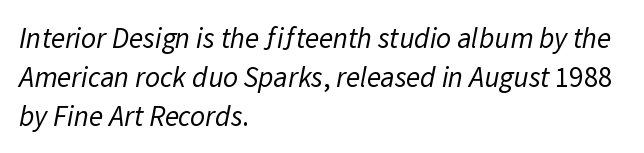
Q: Is the text bold? A: No.
Q: Is the typeface a serif or a sans-serif typeface? A: Sans-serif.
Q: Is the text underlined? A: No.
Q: How is the paragraph aligned? A: Left-aligned.
Q: Is the spacing between letters normal or unusually wide? A: Normal.
Q: Is the spacing between lines tight, normal or loose? A: Normal.
Q: Width (condensed, normal, or wide)? A: Normal.
Q: Stroke contrast? A: Low.
Q: x-height? A: Medium.
Q: Monospaced? A: No.
